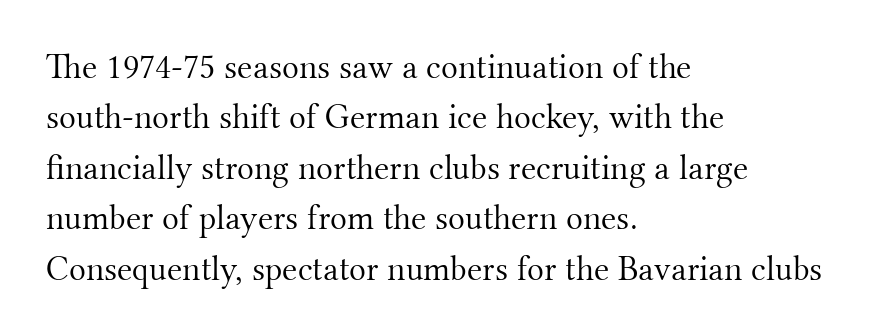
Posture: straight, roman, zero tilt. The text was rendered using a seriffed face with decorative stroke endings. Line beginnings align vertically; line endings do not. This rendering leaves character spacing at its baseline value.
